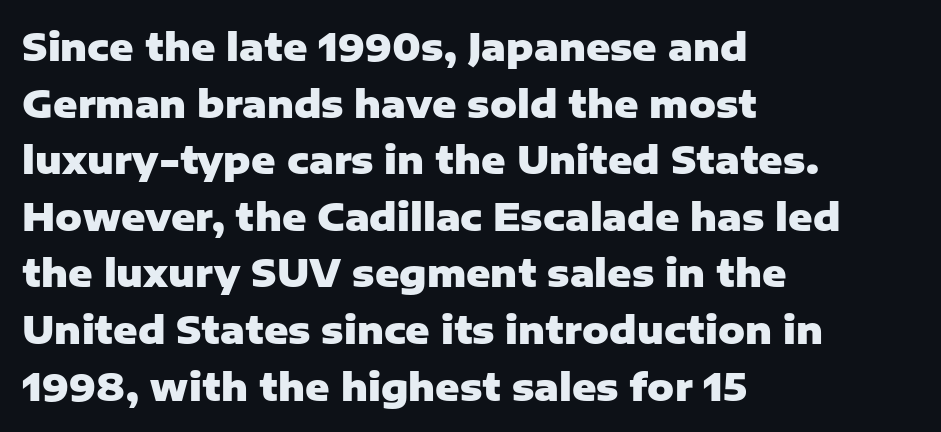
The image shows 37 px heavy sans-serif type, upright; set left-aligned, normal line spacing (1.53x), normal letter spacing, not underlined; low stroke contrast and a medium x-height.
